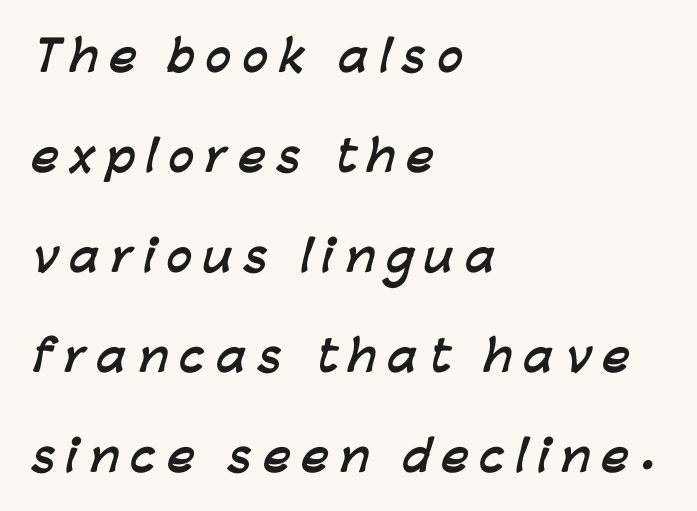
The image shows 42 px semibold sans-serif type; set left-aligned, loose line spacing (2.38x), unusually wide letter spacing (+0.27 em), not underlined; low stroke contrast and a medium x-height.
